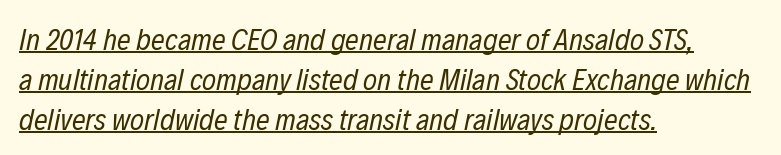
Notice how the stems are inclined rather than vertical — that's the hallmark of italics. Nobody touched the tracking dial on this one. The weight tops out at a normal text grade. Summary of vertical rhythm: regular, with standard interline spacing.
